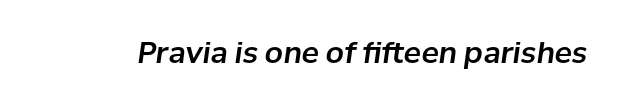
The image shows 29 px text type, italic (leaning right); set normal letter spacing, not underlined; low stroke contrast and a medium x-height.
